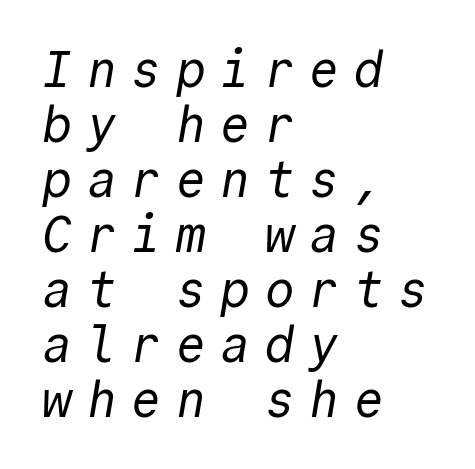
Nope, no serifs anywhere on these letters. Does the copy run flush right? No — it runs flush left. Each word looks stretched out because of the extra space between its letters. These lines are rendered in a fixed-pitch font. The designer dialed line spacing down below the default.
